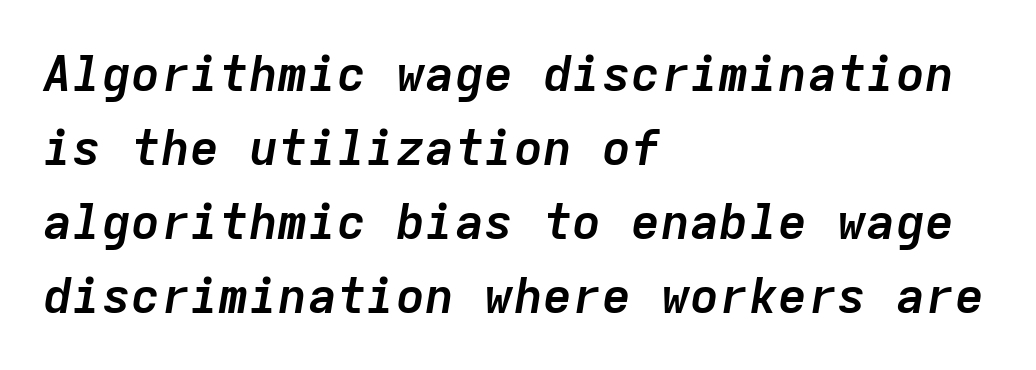
Q: Is the text bold? A: Yes.
Q: Is the text italic (slanted)? A: Yes, it leans right by about 9 degrees.
Q: Is the text underlined? A: No.
Q: How is the paragraph aligned? A: Left-aligned.
Q: Is the spacing between letters normal or unusually wide? A: Normal.
Q: Is the spacing between lines tight, normal or loose? A: Normal.
Q: Width (condensed, normal, or wide)? A: Normal.
Q: Stroke contrast? A: Low.
Q: x-height? A: Medium.
Q: Monospaced? A: Yes.
